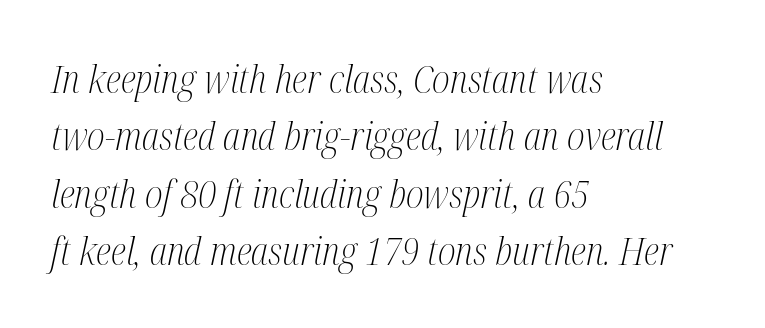
{"serif": "yes", "italic": "yes", "lean": "right", "slant_degrees": 12, "bold": "no", "weight": "light", "width": "condensed", "stroke_contrast": "medium", "x_height": "medium", "monospaced": "no", "underline": "no", "align": "left", "line_spacing": "normal", "line_spacing_ratio": 1.47, "letter_spacing": "normal", "letter_spacing_em": 0.0, "glyph_px": 39}
